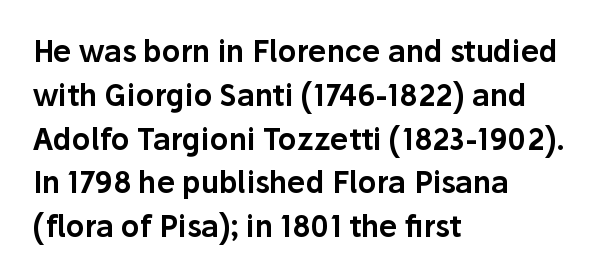
The image shows 29 px sans-serif type, upright; set left-aligned, normal line spacing (1.51x), normal letter spacing, not underlined; low stroke contrast and a medium x-height.
